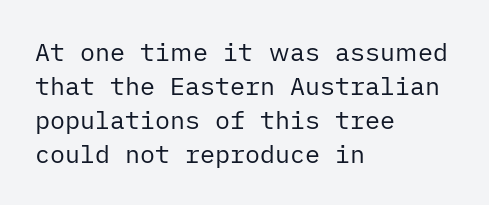
A normal amount of white space separates one row of letters from the next. Honestly, the letter spacing is just normal — you wouldn't notice it. The font's upright variant was chosen for this text. Is this a heavy cut? Hardly; it is regular or lighter. Caption: multi-line text, flush left, ragged right.
